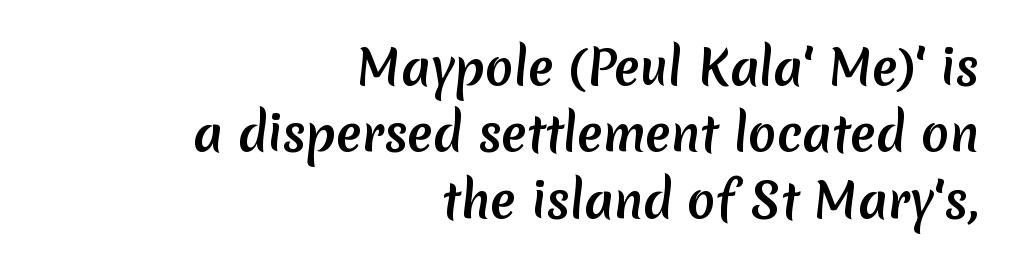
{"serif": "no", "bold": "yes", "weight": "semibold", "width": "normal", "stroke_contrast": "low", "x_height": "medium", "monospaced": "no", "underline": "no", "align": "right", "line_spacing": "normal", "line_spacing_ratio": 1.41, "letter_spacing": "normal", "letter_spacing_em": 0.0, "glyph_px": 47}
